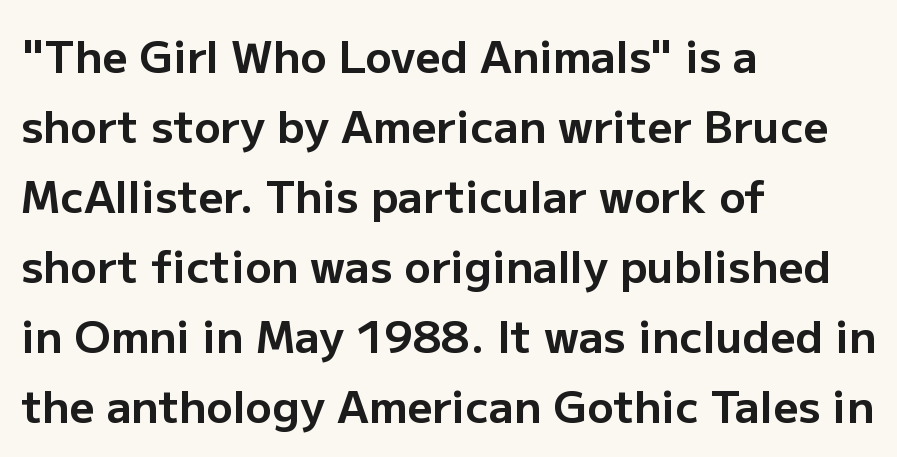
This sample has the flowing, uneven cadence of proportional lettering. These lines are set flush left with a ragged right edge. Students, note that the glyphs here touch the page at normal intervals. Quick note: underline off. These words are printed bold, with thick strokes throughout.
